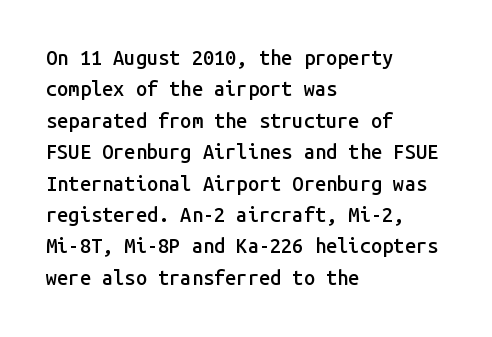
The characters look somewhat weighty, a semibold short of true bold. The passage shown is not underscored anywhere. Tall strokes in this sample are plumb rather than angled. Observe the ordinary spacing: letters are neighbours, not strangers.
